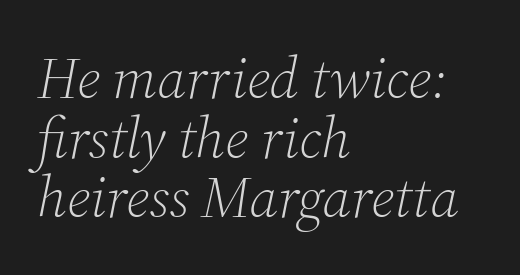
Q: Is the text bold? A: No.
Q: Is the text italic (slanted)? A: Yes, it leans right by about 12 degrees.
Q: Is the typeface a serif or a sans-serif typeface? A: Serif.
Q: Is the text underlined? A: No.
Q: How is the paragraph aligned? A: Left-aligned.
Q: Is the spacing between letters normal or unusually wide? A: Normal.
Q: Is the spacing between lines tight, normal or loose? A: Tight.
Q: Width (condensed, normal, or wide)? A: Normal.
Q: Stroke contrast? A: Medium.
Q: x-height? A: Medium.
Q: Monospaced? A: No.
